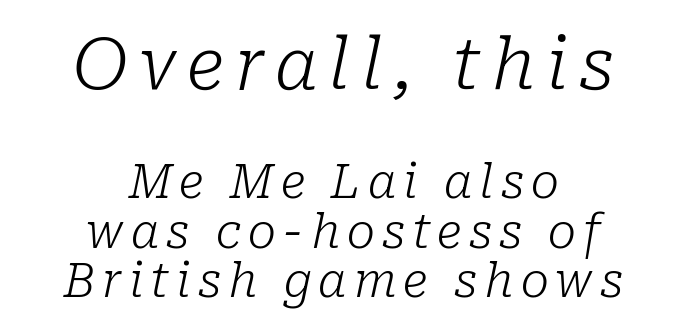
The image shows 71 px light serif type, italic (leaning right); set centered, tight line spacing (1.05x), not underlined; the first (top) block is 1.51x larger; low stroke contrast and a medium x-height.
